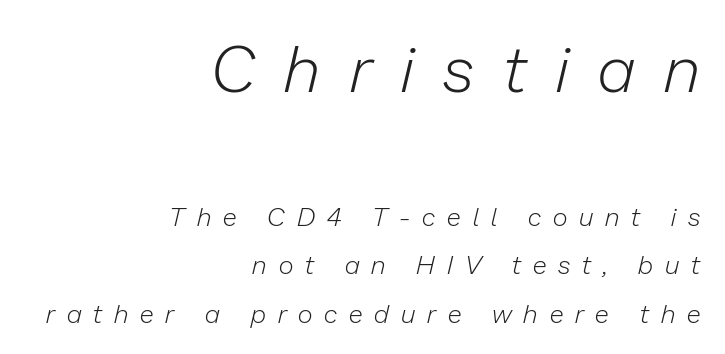
Rendered with sloped, italic letterforms. Words float on clear page, feet unadorned. Character size in the leading block exceeds that of the trailing block. Where is the straight margin? On the right. Ink coverage per letter is moderate at most. The passage shown has open, widely tracked lettering throughout.
